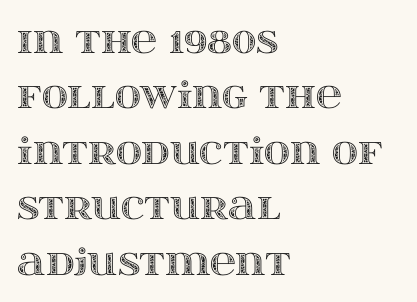
Q: Is the text italic (slanted)? A: No, it is upright.
Q: Is the text underlined? A: No.
Q: How is the paragraph aligned? A: Left-aligned.
Q: Is the spacing between letters normal or unusually wide? A: Normal.
Q: Is the spacing between lines tight, normal or loose? A: Normal.
Q: Width (condensed, normal, or wide)? A: Wide.
Q: x-height? A: Large.
Q: Monospaced? A: No.
